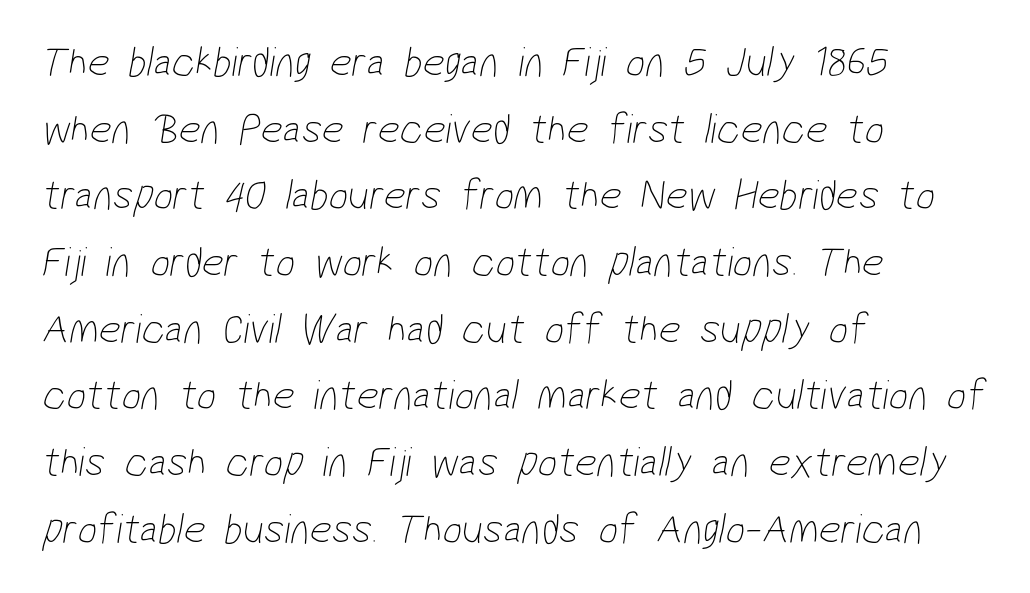
Proportional: the letters do not fall into vertical columns. Stroke thickness stays within the range of a standard reading face or lighter. What stands out about the letter spacing? Nothing — it is the standard amount. Each letter's strokes conclude bluntly, with no projecting serifs. The specimen omits any rule beneath the text block's lines.
